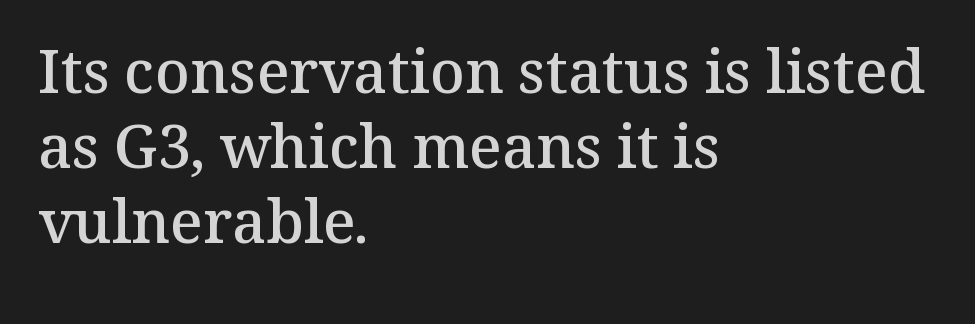
The image shows 60 px semibold serif type, upright; set left-aligned, normal line spacing (1.25x), normal letter spacing, not underlined; medium stroke contrast and a medium x-height.
